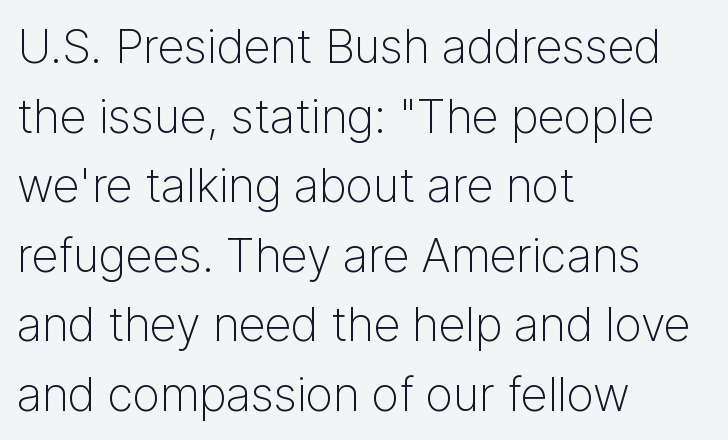
The image shows 47 px light sans-serif type, upright; set left-aligned, normal line spacing (1.48x), normal letter spacing, not underlined; low stroke contrast and a medium x-height.
